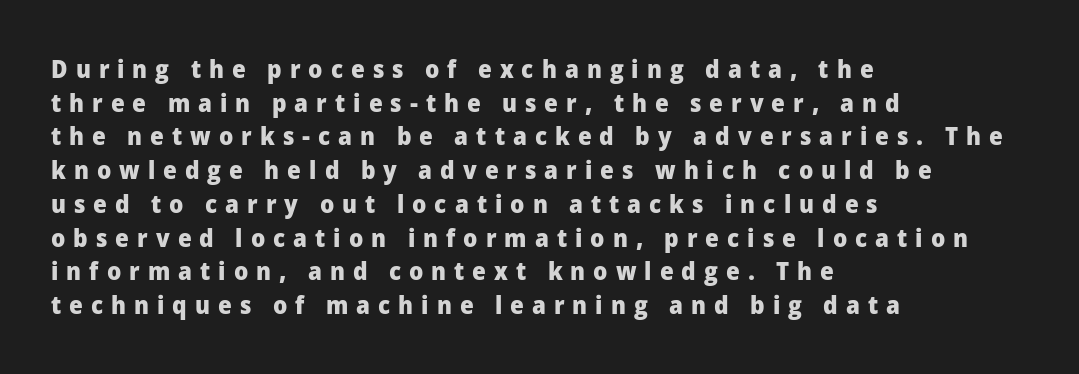
Q: Is the text bold? A: Yes.
Q: Is the text italic (slanted)? A: No, it is upright.
Q: Is the text underlined? A: No.
Q: How is the paragraph aligned? A: Left-aligned.
Q: Is the spacing between letters normal or unusually wide? A: Unusually wide.
Q: Is the spacing between lines tight, normal or loose? A: Normal.
